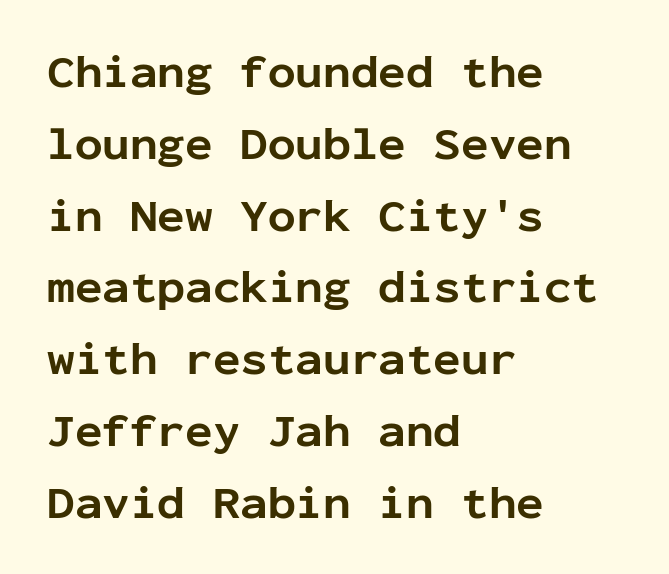
The image shows 46 px bold sans-serif type, upright, monospaced; set left-aligned, normal line spacing (1.56x), normal letter spacing, not underlined; low stroke contrast and a medium x-height.
